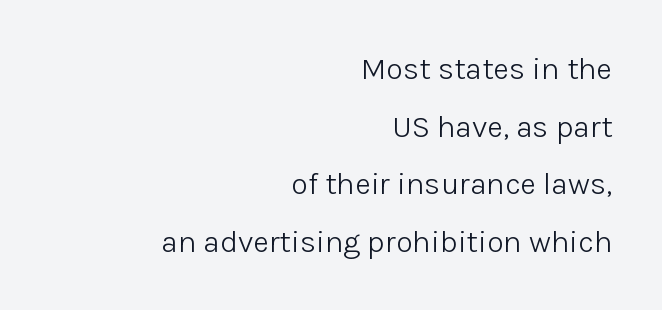
Underline: absent. Character widths vary here, with narrow letters taking less room than wide ones. Designer's note — italics off, roman on. Classification — sans serif. A light-to-regular cut is what we see here.
